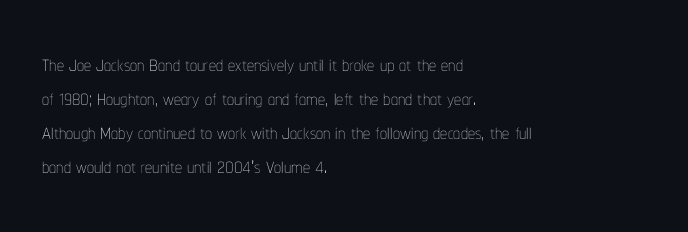
{"italic": "no", "bold": "no", "weight": "thin", "width": "condensed", "stroke_contrast": "low", "x_height": "medium", "monospaced": "no", "underline": "no", "align": "left", "line_spacing_ratio": 1.21, "letter_spacing": "normal", "letter_spacing_em": 0.0, "glyph_px": 28}
